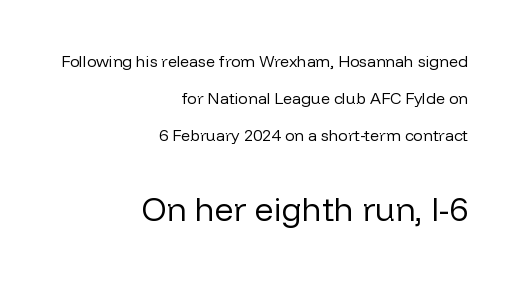
{"serif": "no", "italic": "no", "bold": "no", "weight": "regular", "width": "normal", "stroke_contrast": "low", "x_height": "medium", "monospaced": "no", "underline": "no", "align": "right", "line_spacing": "loose", "line_spacing_ratio": 2.31, "letter_spacing": "normal", "letter_spacing_em": 0.0, "larger_block": "second", "size_ratio": 2.06, "glyph_px": 33}
